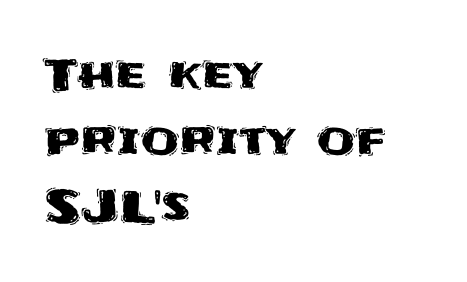
The image shows 44 px sans-serif type, upright; set left-aligned, normal line spacing (1.49x), normal letter spacing, not underlined; medium stroke contrast and a large x-height.
